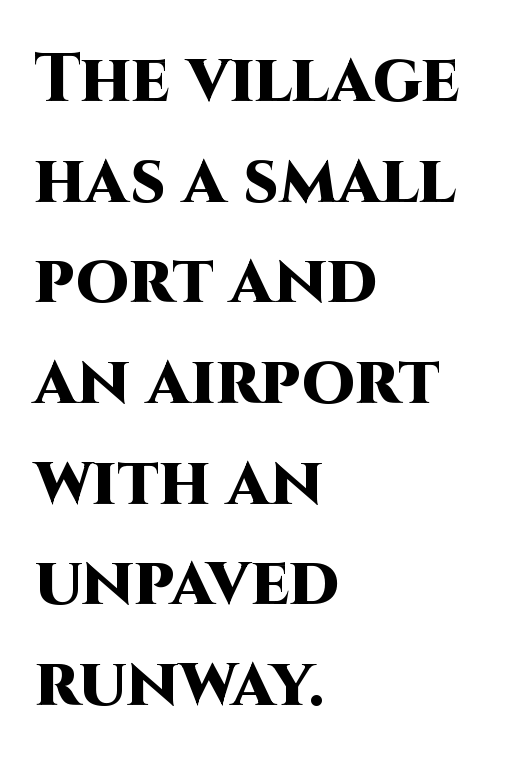
Q: Is the text bold? A: Yes.
Q: Is the text italic (slanted)? A: No, it is upright.
Q: Is the typeface a serif or a sans-serif typeface? A: Sans-serif.
Q: Is the text underlined? A: No.
Q: How is the paragraph aligned? A: Left-aligned.
Q: Is the spacing between letters normal or unusually wide? A: Normal.
Q: Is the spacing between lines tight, normal or loose? A: Normal.
Q: Width (condensed, normal, or wide)? A: Normal.
Q: Stroke contrast? A: High.
Q: x-height? A: Large.
Q: Monospaced? A: No.
